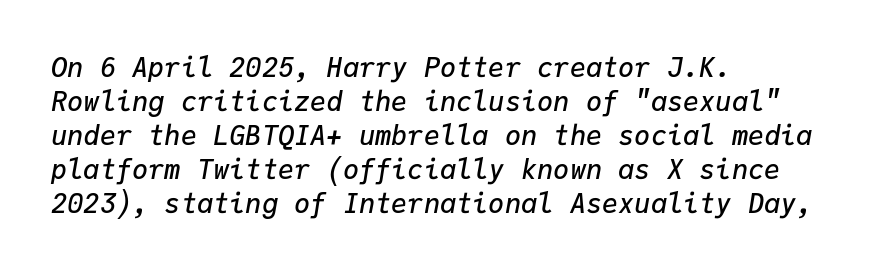
The image shows 27 px text type, italic (leaning right); set left-aligned, normal line spacing (1.26x), normal letter spacing, not underlined.
